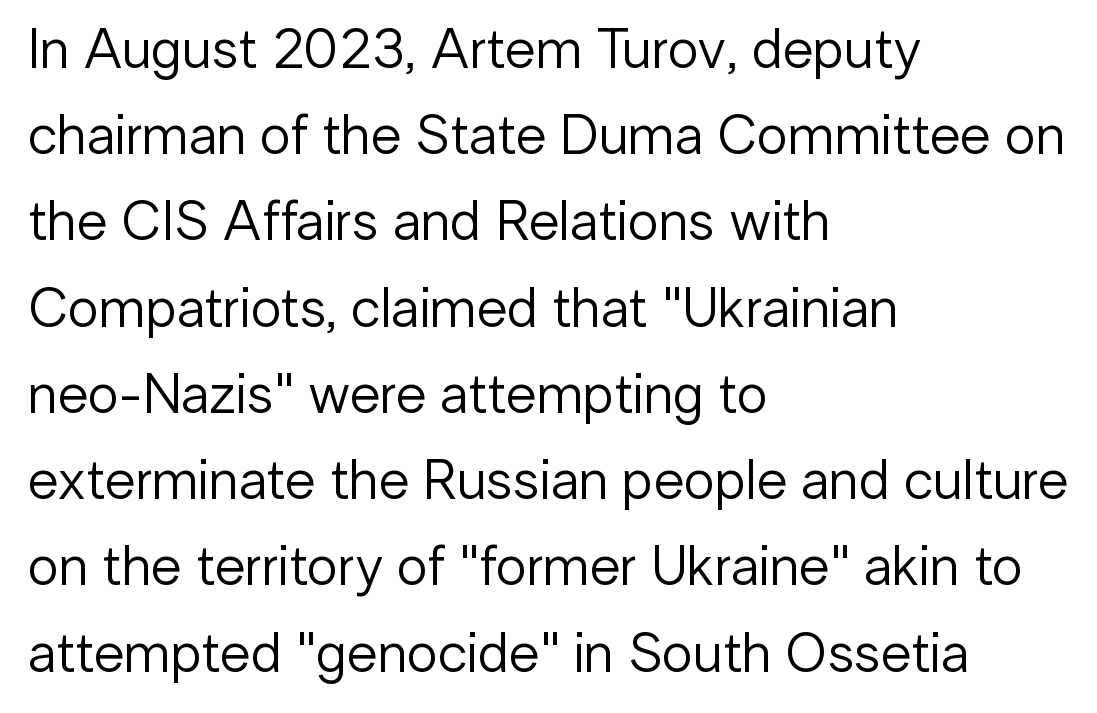
Q: Is the text bold? A: No.
Q: Is the text italic (slanted)? A: No, it is upright.
Q: Is the typeface a serif or a sans-serif typeface? A: Sans-serif.
Q: Is the text underlined? A: No.
Q: How is the paragraph aligned? A: Left-aligned.
Q: Is the spacing between letters normal or unusually wide? A: Normal.
Q: Is the spacing between lines tight, normal or loose? A: Normal.
Q: Width (condensed, normal, or wide)? A: Normal.
Q: Stroke contrast? A: Low.
Q: x-height? A: Medium.
Q: Monospaced? A: No.
